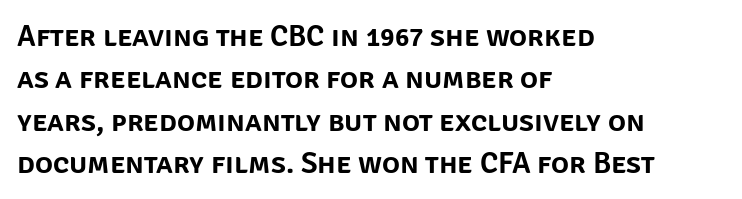
The image shows 30 px sans-serif type, upright; set left-aligned, normal line spacing (1.41x), normal letter spacing, not underlined; low stroke contrast and a large x-height.
